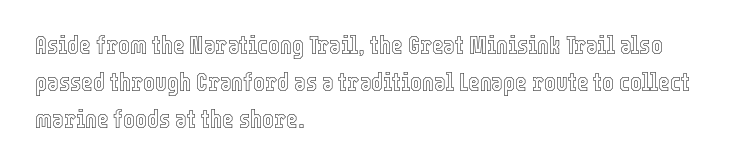
The space beneath each line is pristine and unruled. Compared with typical paragraphs, the rows here are spaced about the same. Notice how the passage keeps a crisp vertical edge on the left only. Short note: letters normally spaced.
